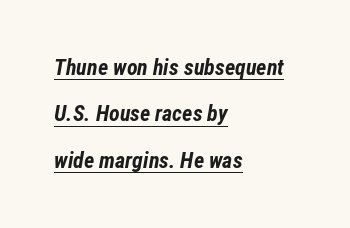
Q: Is the text bold? A: Yes.
Q: Is the text italic (slanted)? A: Yes, it leans right by about 12 degrees.
Q: Is the text underlined? A: Yes.
Q: How is the paragraph aligned? A: Left-aligned.
Q: Is the spacing between letters normal or unusually wide? A: Normal.
Q: Is the spacing between lines tight, normal or loose? A: Loose.
